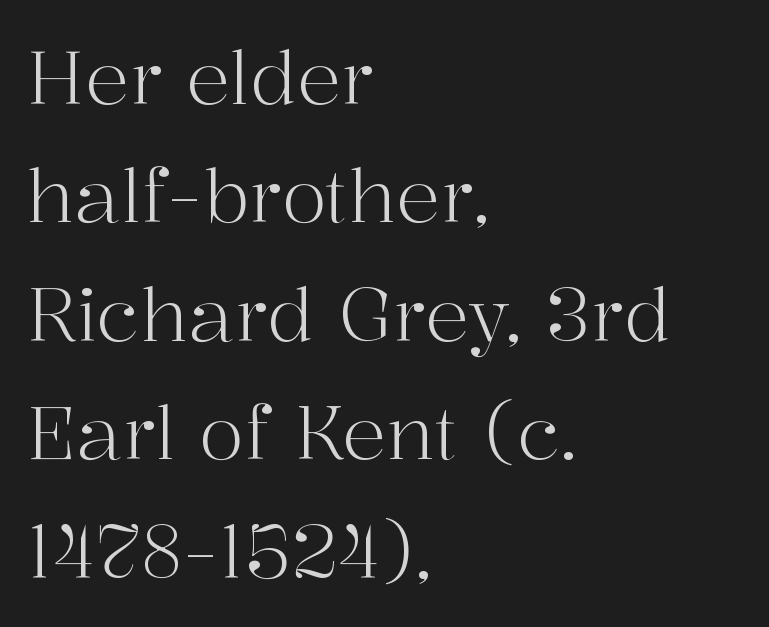
The words here are not underlined. The gaps between neighbouring characters are ordinary and unremarkable. Left-aligned paragraph, ragged on the right. A normal amount of white space separates one row of letters from the next. No letter is thick-stroked: the sample isn't bold.
